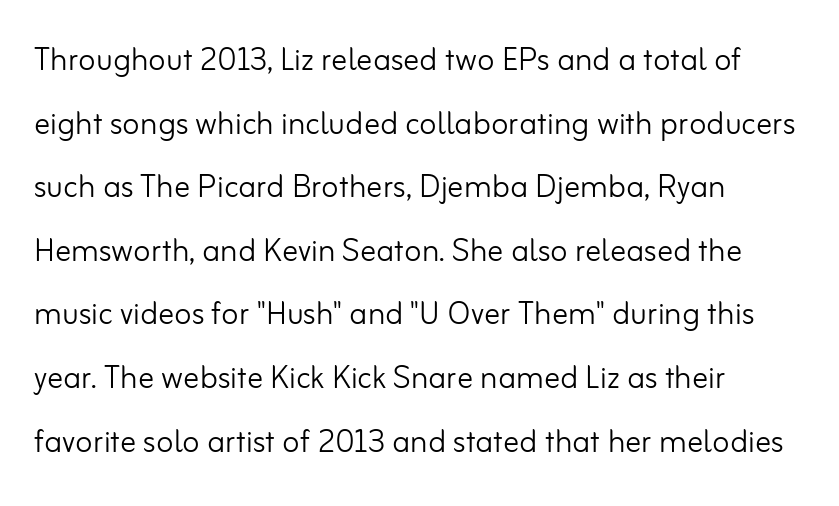
These lines are set flush left with a ragged right edge. These lines are rendered in a variable-pitch font. Type style note: lacks serifs. These lines sit exactly where default settings would place them.
